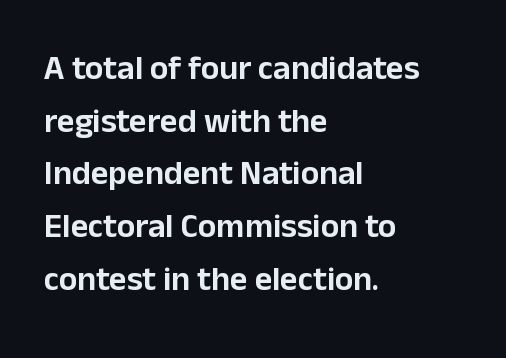
Type style note: lacks serifs. The letters advance in unequal steps, a hallmark of proportional type. Glyph-to-glyph distance matches everyday printed text. Honestly, the row spacing looks completely unremarkable.
